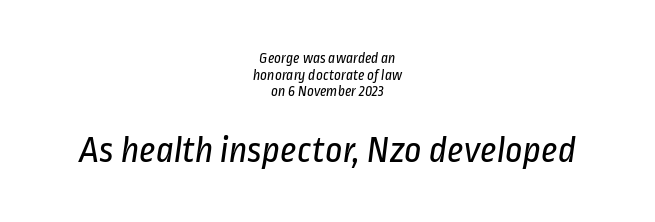
The image shows 38 px regular-weight, condensed sans-serif type; set centered, tight line spacing (1.11x), normal letter spacing, not underlined; the second (bottom) block is 2.53x larger; low stroke contrast and a medium x-height.
